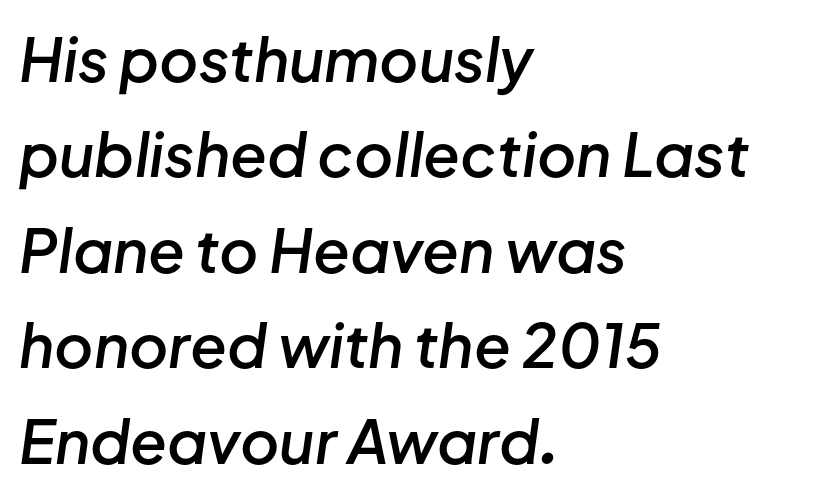
Glance below the letters and you will spot only blank space. Set as a demibold, roughly 600 on the weight scale. Vertical spacing — default. There's an unmistakable incline to the writing here.
